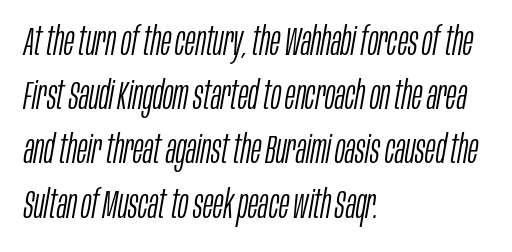
{"italic": "yes", "lean": "right", "slant_degrees": 10, "bold": "no", "weight": "light", "width": "condensed", "stroke_contrast": "low", "x_height": "large", "monospaced": "no", "underline": "no", "align": "left", "line_spacing": "normal", "line_spacing_ratio": 1.39, "letter_spacing": "normal", "letter_spacing_em": 0.0, "glyph_px": 39}
